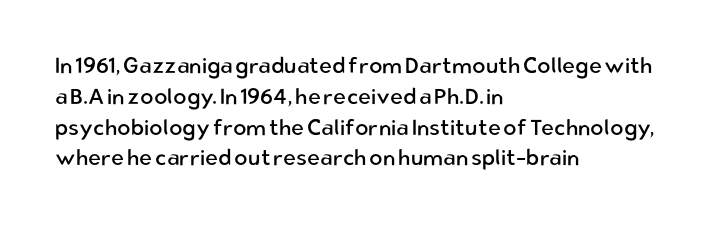
Q: Is the text bold? A: No.
Q: Is the text italic (slanted)? A: No, it is upright.
Q: Is the text underlined? A: No.
Q: How is the paragraph aligned? A: Left-aligned.
Q: Is the spacing between letters normal or unusually wide? A: Normal.
Q: Is the spacing between lines tight, normal or loose? A: Normal.
